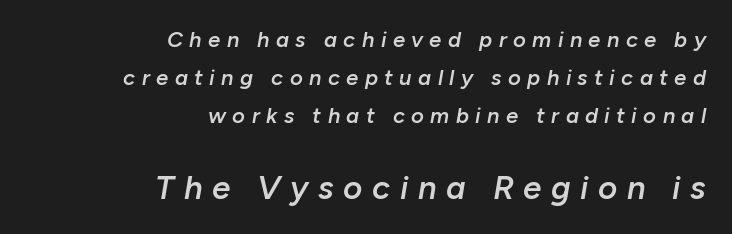
The emphasis by scale lands on block number two, below. Looking at the ascenders, they clearly lean. The face used here is rendered with a markedly widened letterfit. The words here are not underlined.
